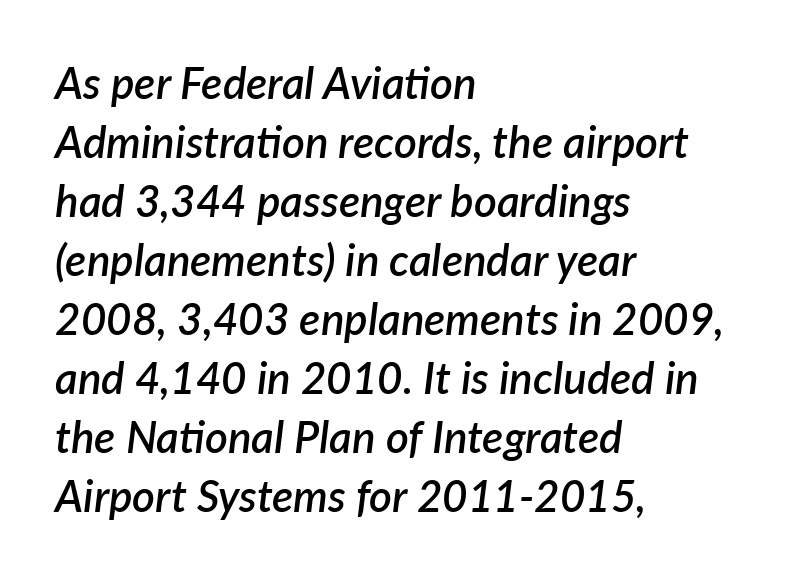
Q: Is the text bold? A: Semi-bold.
Q: Is the text italic (slanted)? A: Yes, it leans right by about 7 degrees.
Q: Is the text underlined? A: No.
Q: How is the paragraph aligned? A: Left-aligned.
Q: Is the spacing between letters normal or unusually wide? A: Normal.
Q: Is the spacing between lines tight, normal or loose? A: Normal.
Q: Width (condensed, normal, or wide)? A: Normal.
Q: Stroke contrast? A: Low.
Q: x-height? A: Medium.
Q: Monospaced? A: No.
